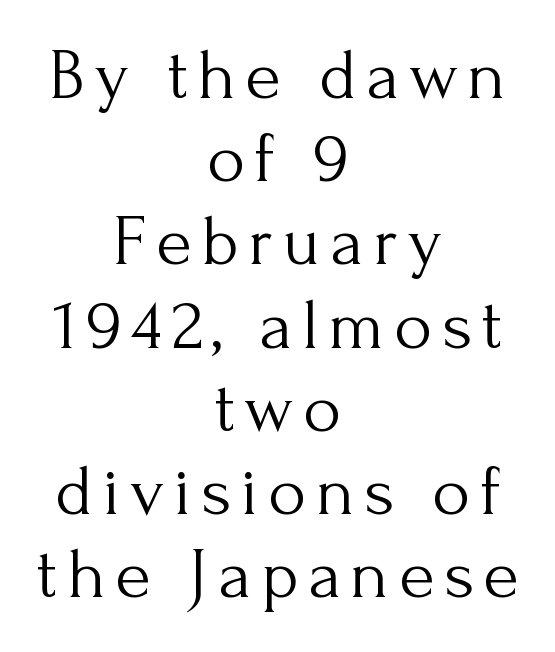
The image shows 73 px light serif type, upright; set centered, tight line spacing (1.14x), not underlined; medium stroke contrast and a small x-height.
